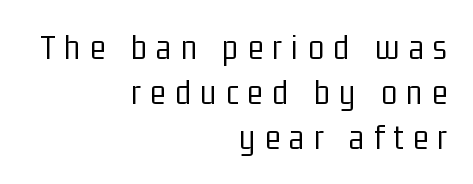
{"serif": "no", "italic": "no", "bold": "no", "weight": "light", "width": "condensed", "stroke_contrast": "low", "x_height": "medium", "monospaced": "no", "underline": "no", "align": "right", "line_spacing_ratio": 1.22, "letter_spacing": "wide", "letter_spacing_em": 0.25, "glyph_px": 37}
